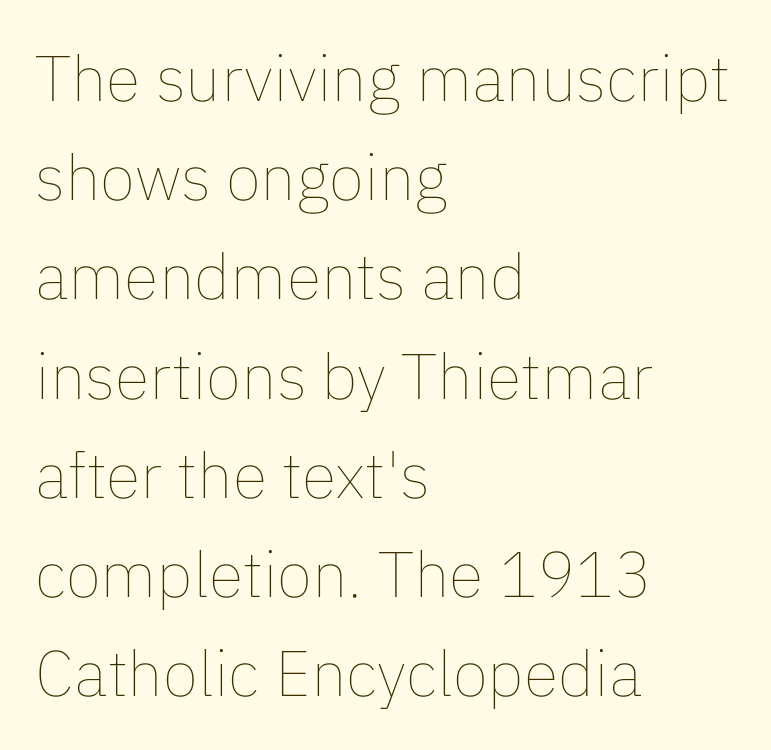
{"italic": "no", "bold": "no", "weight": "thin", "width": "normal", "stroke_contrast": "low", "x_height": "medium", "monospaced": "no", "underline": "no", "align": "left", "line_spacing": "normal", "line_spacing_ratio": 1.55, "letter_spacing": "normal", "letter_spacing_em": 0.0, "glyph_px": 64}
